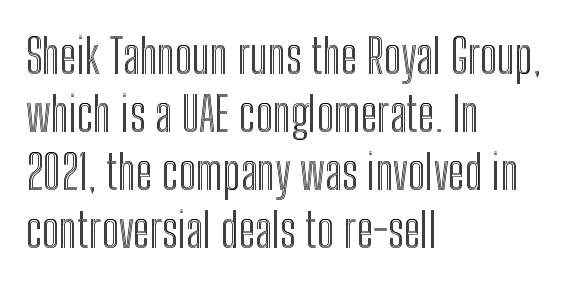
The image shows 48 px condensed type, upright; set left-aligned, line spacing 1.21x, normal letter spacing, not underlined; a medium x-height.
